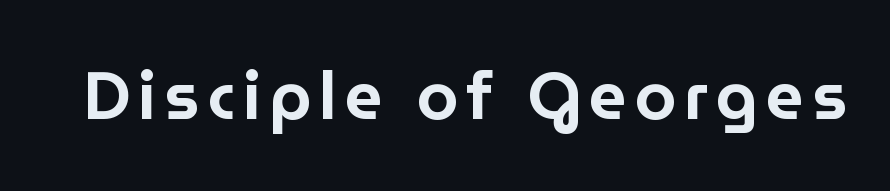
Spacing verdict: proportional, widths tailored to each character. Every stem runs plumb, perpendicular to the baseline. Check where the strokes stop: nothing finishes them off — pure sans. The gap between lines stays unmarked.
